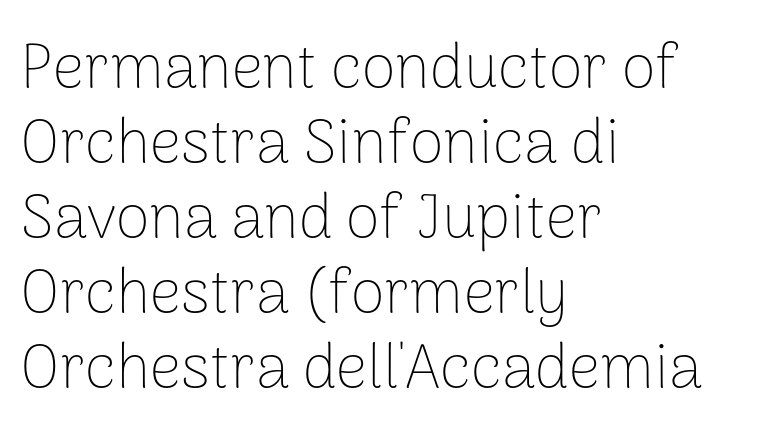
Q: Is the text bold? A: No.
Q: Is the text italic (slanted)? A: No, it is upright.
Q: Is the typeface a serif or a sans-serif typeface? A: Sans-serif.
Q: Is the text underlined? A: No.
Q: How is the paragraph aligned? A: Left-aligned.
Q: Is the spacing between letters normal or unusually wide? A: Normal.
Q: Width (condensed, normal, or wide)? A: Normal.
Q: Stroke contrast? A: Low.
Q: x-height? A: Medium.
Q: Monospaced? A: No.
